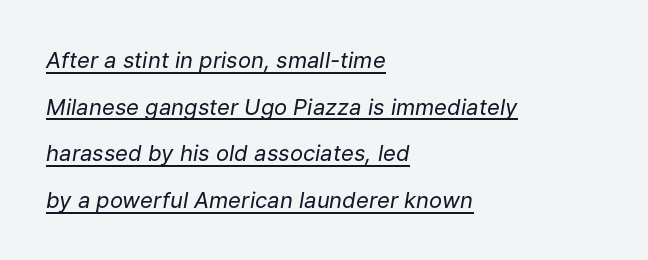
{"italic": "yes", "lean": "right", "slant_degrees": 9, "bold": "no", "underline": "yes", "align": "left", "line_spacing": "loose", "line_spacing_ratio": 2.12, "letter_spacing": "normal", "letter_spacing_em": 0.0, "glyph_px": 22}
